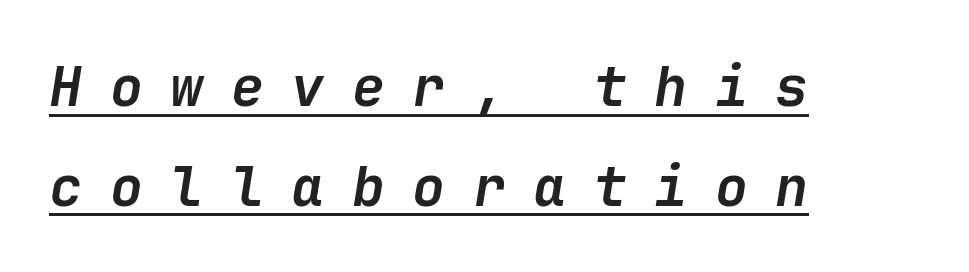
The specimen includes a rule beneath the text block's lines. Loose tracking; the words dissolve into strings of separated letters. The typesetter chose a ragged-right arrangement here. The typesetting leans heavy: a genuine bold. Would a proofreader flag this as italicized? Yes.
